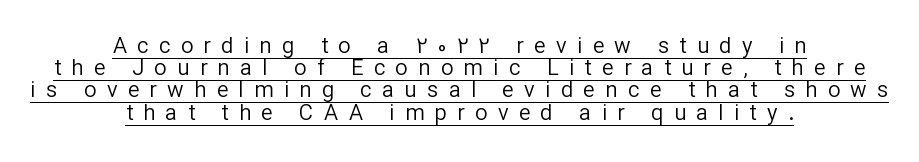
Q: Is the text bold? A: No.
Q: Is the text italic (slanted)? A: No, it is upright.
Q: Is the text underlined? A: Yes.
Q: How is the paragraph aligned? A: Centered.
Q: Is the spacing between letters normal or unusually wide? A: Unusually wide.
Q: Is the spacing between lines tight, normal or loose? A: Tight.
